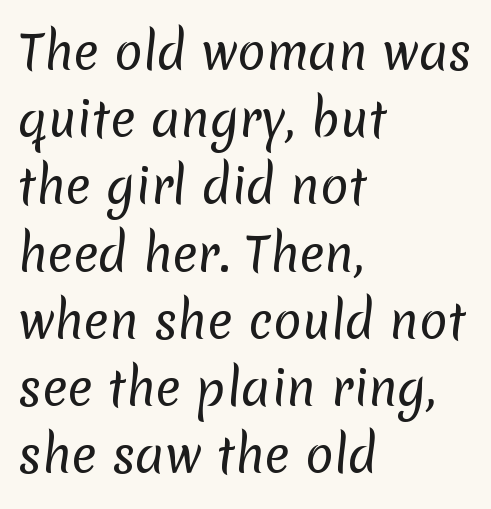
The image shows 47 px regular-weight sans-serif type; set left-aligned, normal line spacing (1.43x), normal letter spacing, not underlined; low stroke contrast and a medium x-height.
